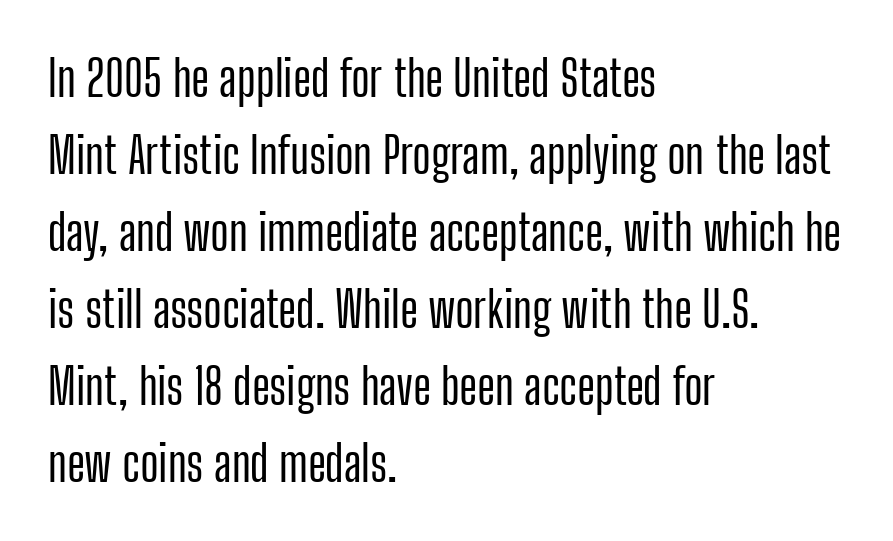
Q: Is the text italic (slanted)? A: No, it is upright.
Q: Is the typeface a serif or a sans-serif typeface? A: Sans-serif.
Q: Is the text underlined? A: No.
Q: How is the paragraph aligned? A: Left-aligned.
Q: Is the spacing between letters normal or unusually wide? A: Normal.
Q: Is the spacing between lines tight, normal or loose? A: Normal.
Q: Width (condensed, normal, or wide)? A: Condensed.
Q: Stroke contrast? A: Low.
Q: x-height? A: Medium.
Q: Monospaced? A: No.
